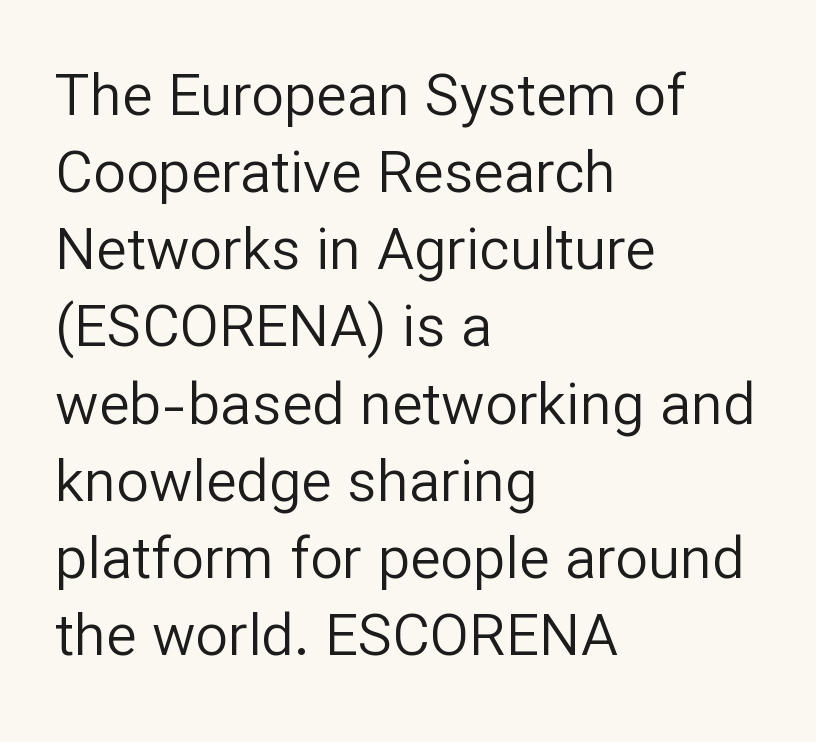
Does extra space separate the letters? No, they use regular spacing. Regarding serifs, this sample does without them. Ink coverage per letter is moderate at most. These lines are rendered in a variable-pitch font. Leftover space on each line is placed entirely after the last word.
